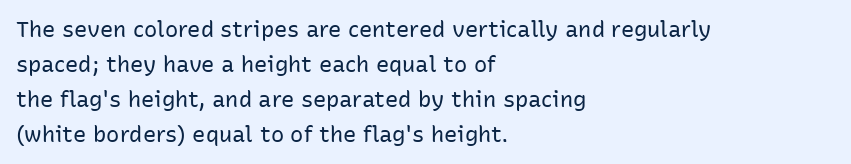
Every stem runs plumb, perpendicular to the baseline. Ink coverage per letter is moderate at most. Does extra space separate the letters? No, they use regular spacing. Line starts are locked; line ends wander. If you measured baseline to baseline, you'd find a middling distance.
